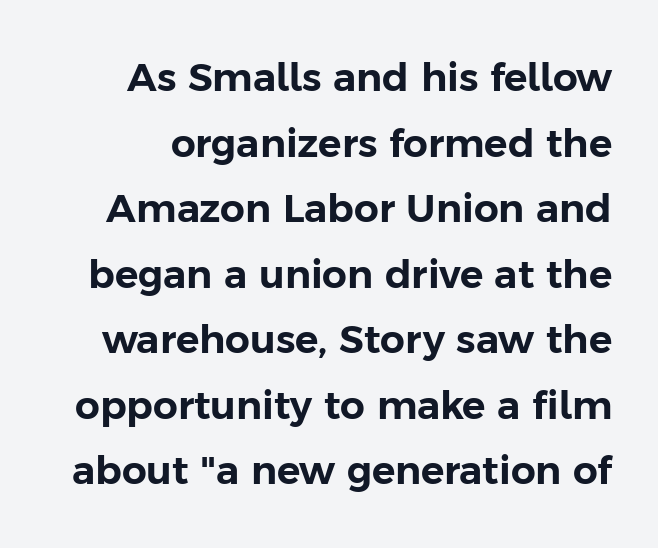
The image shows 39 px sans-serif type, upright; set normal line spacing (1.68x), normal letter spacing, not underlined; low stroke contrast and a medium x-height.
